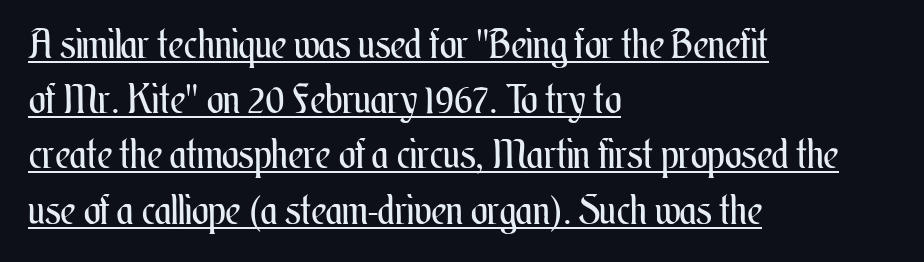
The image shows 40 px regular-weight, condensed type, upright; set left-aligned, normal line spacing (1.38x), normal letter spacing, underlined; medium stroke contrast and a small x-height.
